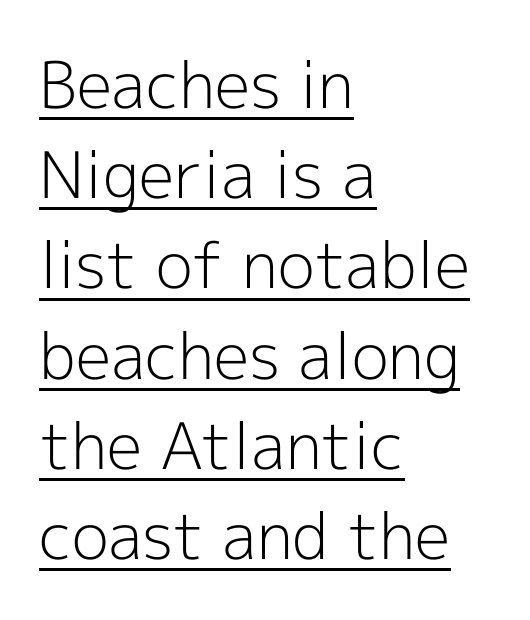
Horizontal bands of white between lines are of average thickness. Students, observe the line beneath the letters — that is underlining. Here the designer chose a conventional face with non-uniform glyph widths. Tracking here is standard; glyphs follow each other at the usual distance. Counters stay open thanks to moderate or lighter strokes.
